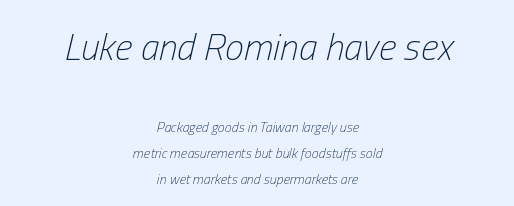
Short and long lines alike share a common midpoint. If you drew a line through each stem, it would be angled. The face looks like a standard text weight, possibly lighter. You get the large type first, then a drop to smaller type. Inter-character spacing is left at the font's built-in metrics.
